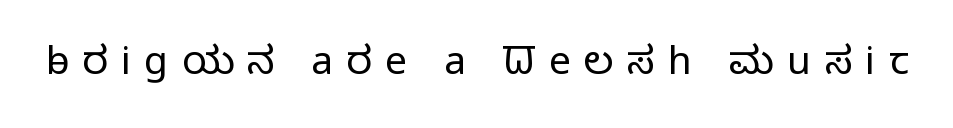
{"serif": "no", "italic": "no", "bold": "no", "weight": "light", "width": "normal", "stroke_contrast": "low", "x_height": "medium", "monospaced": "no", "underline": "no", "letter_spacing": "wide", "letter_spacing_em": 0.34, "glyph_px": 39}
